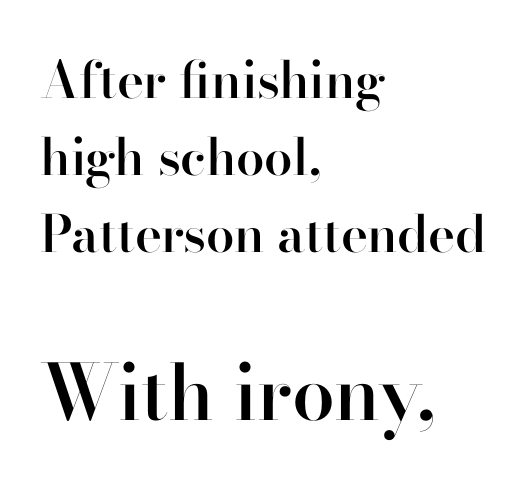
{"serif": "yes", "italic": "no", "bold": "semi", "weight": "semibold", "width": "normal", "stroke_contrast": "high", "x_height": "small", "monospaced": "no", "underline": "no", "align": "left", "line_spacing": "normal", "line_spacing_ratio": 1.51, "letter_spacing": "normal", "letter_spacing_em": 0.0, "larger_block": "second", "size_ratio": 1.51, "glyph_px": 77}
